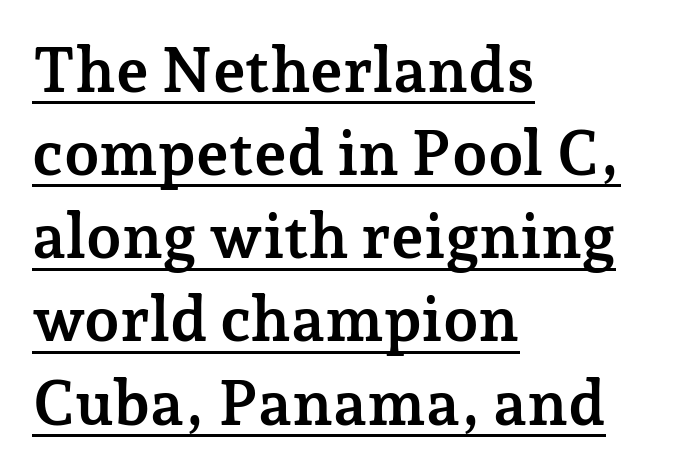
{"serif": "yes", "italic": "no", "bold": "yes", "weight": "semibold", "width": "normal", "stroke_contrast": "low", "x_height": "medium", "monospaced": "no", "underline": "yes", "align": "left", "line_spacing": "normal", "line_spacing_ratio": 1.32, "letter_spacing": "normal", "letter_spacing_em": 0.0, "glyph_px": 63}
